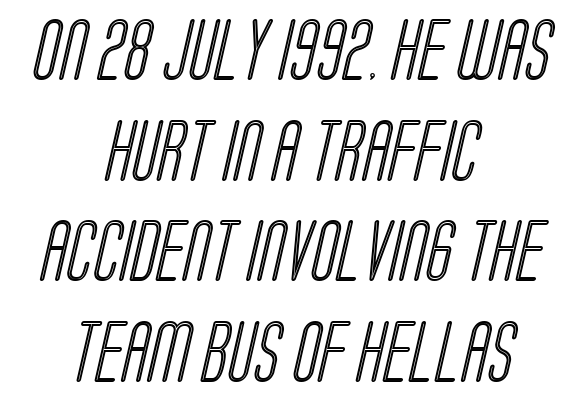
The image shows 61 px condensed type; set centered, normal line spacing (1.65x), normal letter spacing, not underlined; a large x-height.
